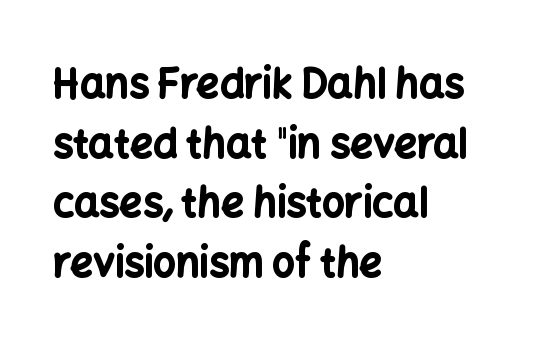
{"serif": "no", "italic": "no", "bold": "yes", "weight": "bold", "width": "normal", "stroke_contrast": "low", "x_height": "medium", "monospaced": "no", "underline": "no", "align": "left", "line_spacing": "normal", "line_spacing_ratio": 1.49, "letter_spacing": "normal", "letter_spacing_em": 0.0, "glyph_px": 40}
